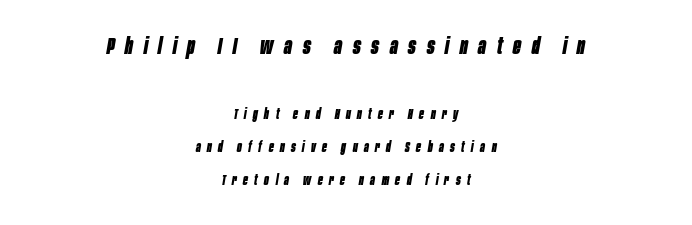
The glyphs look as if they've been sheared to an angle. You get the large type first, then a drop to smaller type. The sample has been set heavy, in full bold. Quick note: interline space is abundant.
